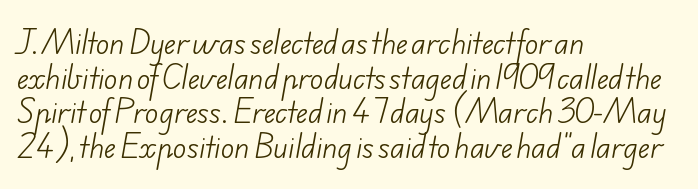
The image shows 28 px light sans-serif type; set left-aligned, line spacing 1.24x, normal letter spacing, not underlined; low stroke contrast and a small x-height.
